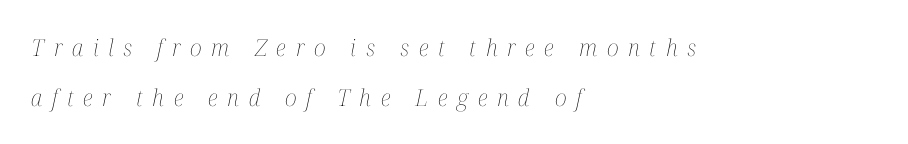
{"italic": "yes", "lean": "right", "slant_degrees": 12, "bold": "no", "underline": "no", "align": "left", "line_spacing": "loose", "line_spacing_ratio": 2.16, "letter_spacing": "wide", "letter_spacing_em": 0.42, "glyph_px": 23}
